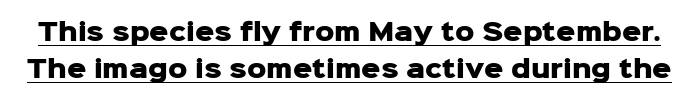
Q: Is the text bold? A: Yes.
Q: Is the text italic (slanted)? A: No, it is upright.
Q: Is the text underlined? A: Yes.
Q: Is the spacing between letters normal or unusually wide? A: Normal.
Q: Is the spacing between lines tight, normal or loose? A: Normal.
